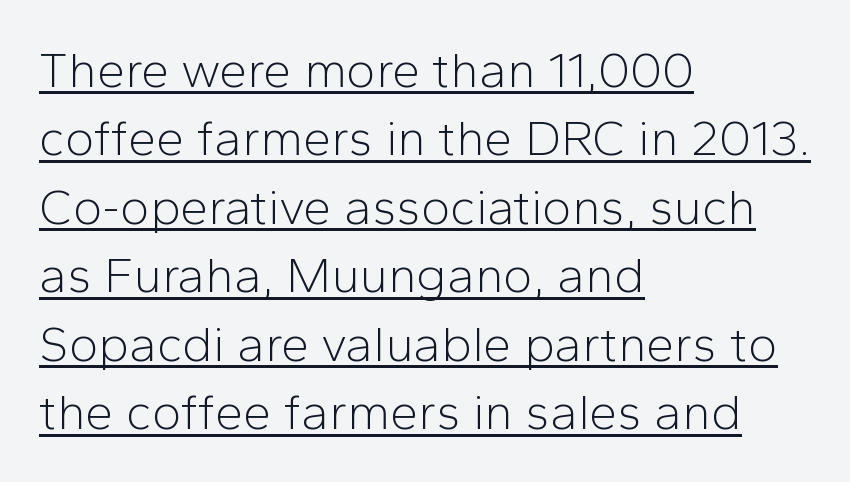
Q: Is the text bold? A: No.
Q: Is the text italic (slanted)? A: No, it is upright.
Q: Is the typeface a serif or a sans-serif typeface? A: Sans-serif.
Q: Is the text underlined? A: Yes.
Q: How is the paragraph aligned? A: Left-aligned.
Q: Is the spacing between letters normal or unusually wide? A: Normal.
Q: Is the spacing between lines tight, normal or loose? A: Normal.
Q: Width (condensed, normal, or wide)? A: Normal.
Q: Stroke contrast? A: Low.
Q: x-height? A: Medium.
Q: Monospaced? A: No.
